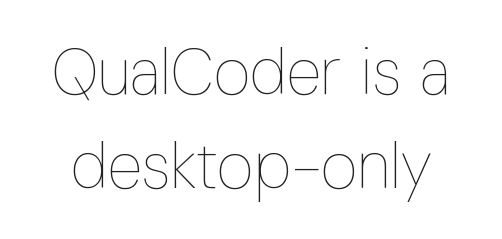
The image shows 64 px thin, condensed type, upright; set normal line spacing (1.47x), normal letter spacing, not underlined; low stroke contrast and a medium x-height.
